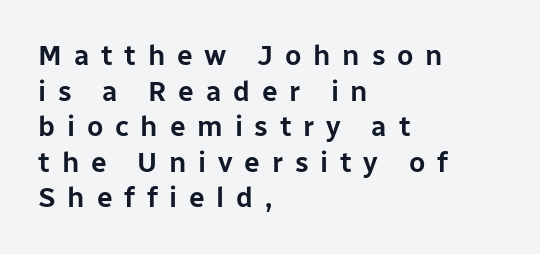
Short and long lines alike share a common starting point at left. The passage shown has open, widely tracked lettering throughout. I'd call this a sans setting — the letters go barefoot. Italic? Not at all — the glyphs are vertical. These lines are rendered in a variable-pitch font. Plain, unruled lines of type.
